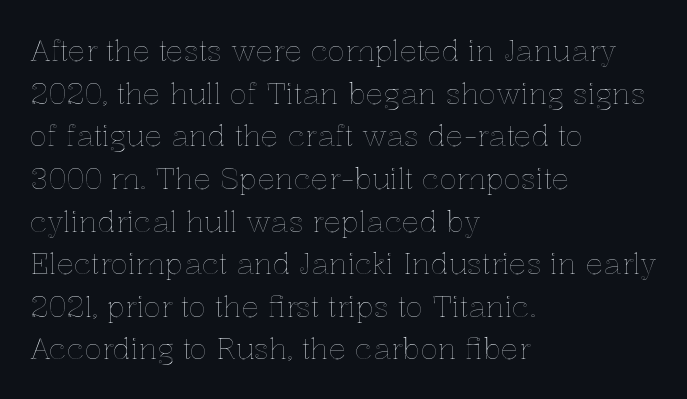
Q: Is the text italic (slanted)? A: No, it is upright.
Q: Is the text underlined? A: No.
Q: How is the paragraph aligned? A: Left-aligned.
Q: Is the spacing between letters normal or unusually wide? A: Normal.
Q: Is the spacing between lines tight, normal or loose? A: Normal.
Q: Width (condensed, normal, or wide)? A: Normal.
Q: x-height? A: Medium.
Q: Monospaced? A: No.
